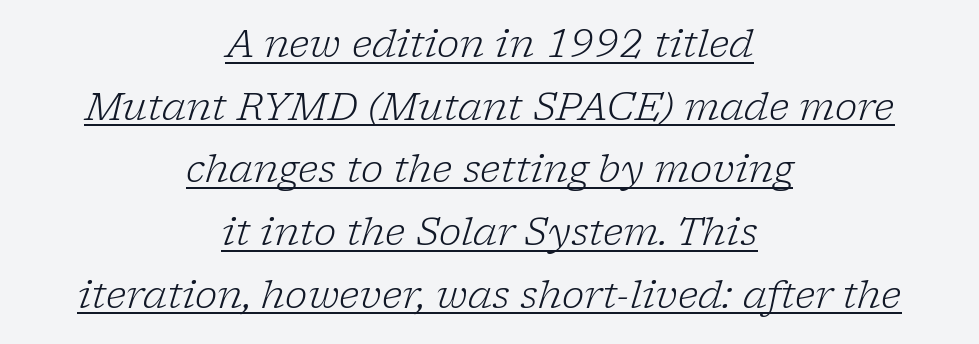
Notice how a bar underscores the lettering throughout. The type family on display is of the serif kind. The vertical gap from one line to the next is medium. Does extra space separate the letters? No, they use regular spacing. An italicized treatment has been applied to the whole sample.
